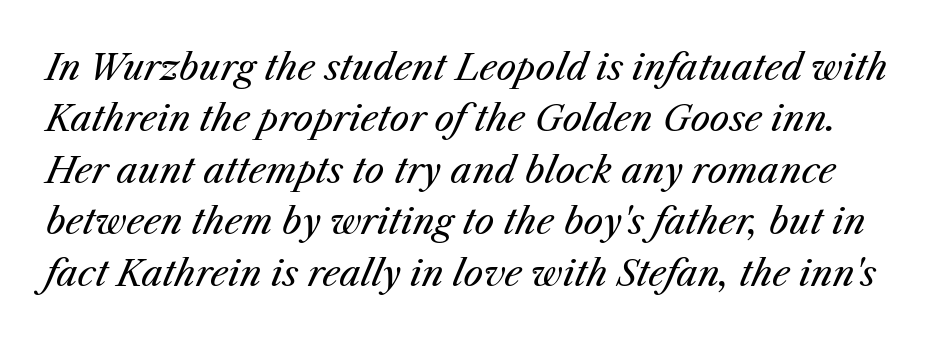
The image shows 35 px regular-weight type, italic (leaning right); set normal line spacing (1.47x), normal letter spacing, not underlined; medium stroke contrast and a medium x-height.
